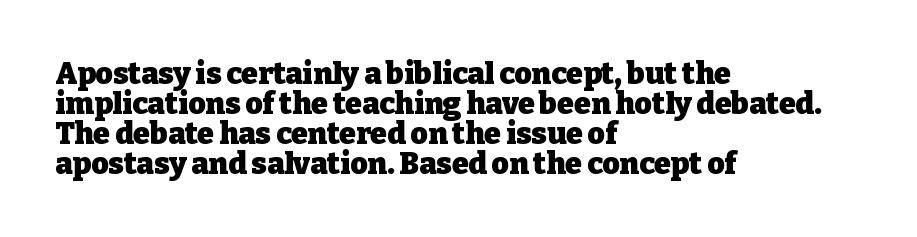
{"serif": "yes", "italic": "no", "bold": "yes", "weight": "heavy", "width": "normal", "stroke_contrast": "low", "x_height": "medium", "monospaced": "no", "underline": "no", "align": "left", "line_spacing": "tight", "line_spacing_ratio": 1.0, "letter_spacing": "normal", "letter_spacing_em": 0.0, "glyph_px": 30}
